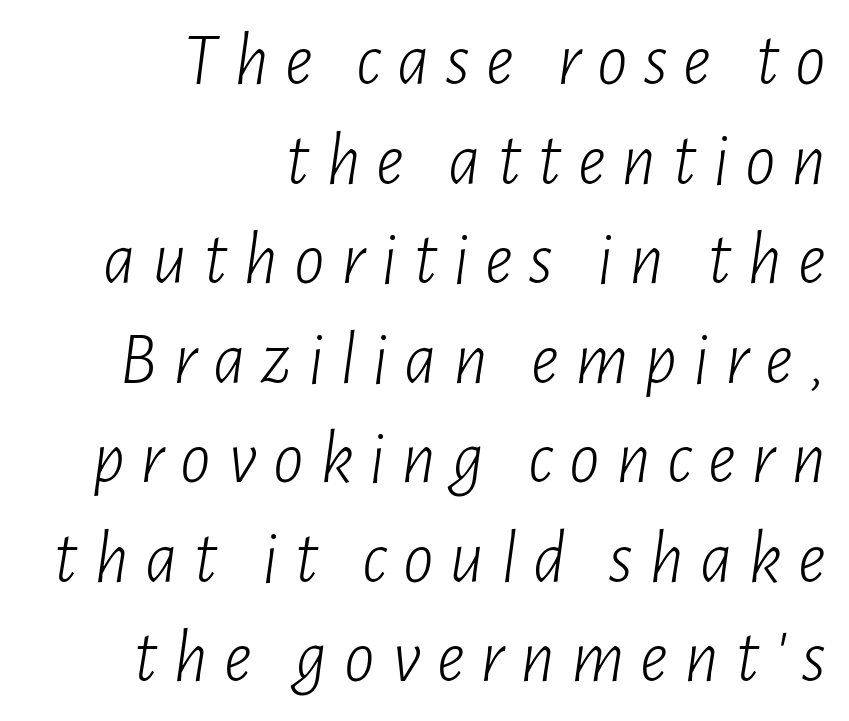
Q: Is the text bold? A: No.
Q: Is the text italic (slanted)? A: Yes, it leans right by about 7 degrees.
Q: Is the text underlined? A: No.
Q: How is the paragraph aligned? A: Right-aligned.
Q: Is the spacing between letters normal or unusually wide? A: Unusually wide.
Q: Is the spacing between lines tight, normal or loose? A: Normal.
Q: Width (condensed, normal, or wide)? A: Condensed.
Q: Stroke contrast? A: Low.
Q: x-height? A: Medium.
Q: Monospaced? A: No.
